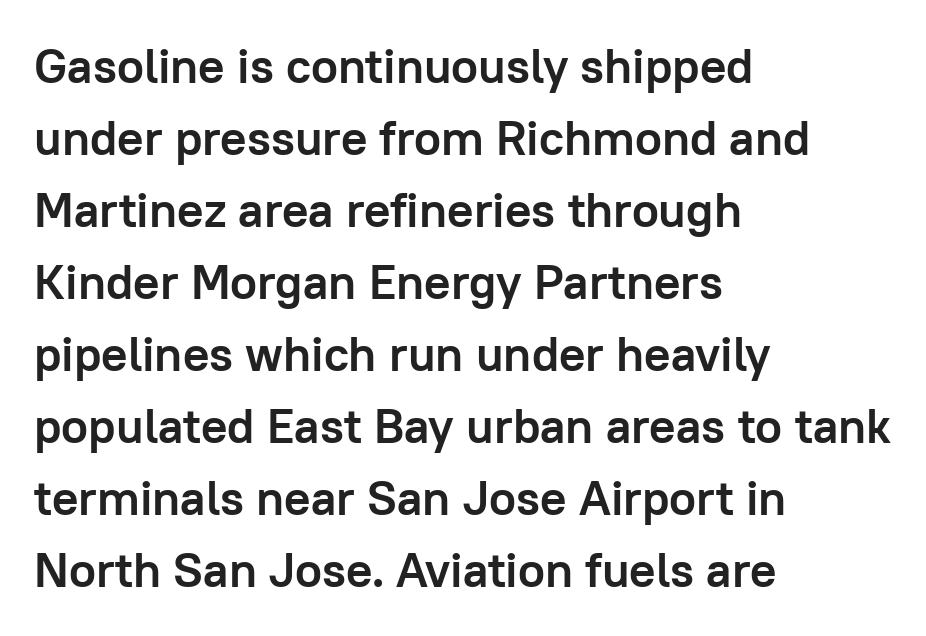
Each letter's strokes conclude bluntly, with no projecting serifs. Quick note: interline space is typical. Look at the tracking — it's just the regular setting, nothing added. These lines carry a lot of weight — the face is fully bold. This sample is left-justified, so line endings fall wherever the words run out. It's the straight-up-and-down kind of type.
